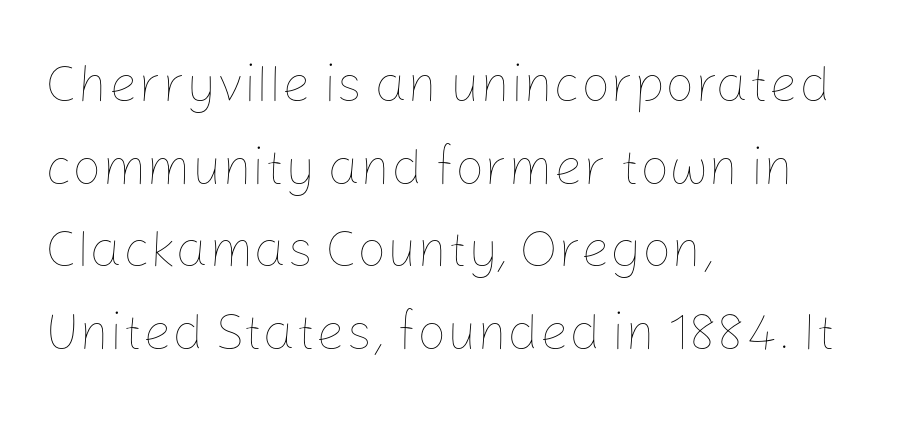
No heavy texture on the line: the type isn't bold. This sample uses plain, unmodified letter spacing. The rendering uses natural spacing where letterforms have individual widths. This sample uses an upright cut, with every glyph sitting square on the baseline.
